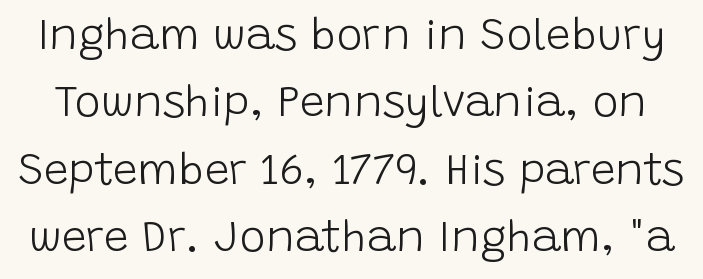
The image shows 44 px light sans-serif type, upright; set normal line spacing (1.53x), normal letter spacing, not underlined; low stroke contrast and a large x-height.
